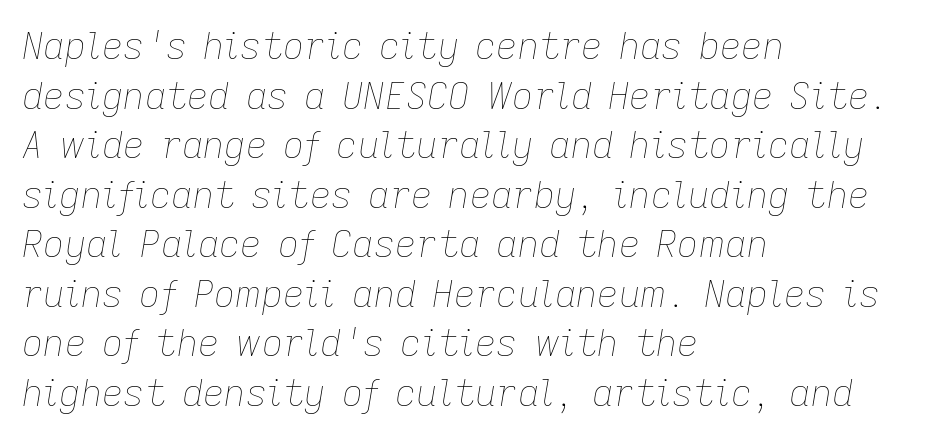
Q: Is the text bold? A: No.
Q: Is the text italic (slanted)? A: Yes, it leans right by about 9 degrees.
Q: Is the text underlined? A: No.
Q: How is the paragraph aligned? A: Left-aligned.
Q: Is the spacing between letters normal or unusually wide? A: Normal.
Q: Is the spacing between lines tight, normal or loose? A: Normal.
Q: Width (condensed, normal, or wide)? A: Normal.
Q: Stroke contrast? A: Low.
Q: x-height? A: Medium.
Q: Monospaced? A: No.
